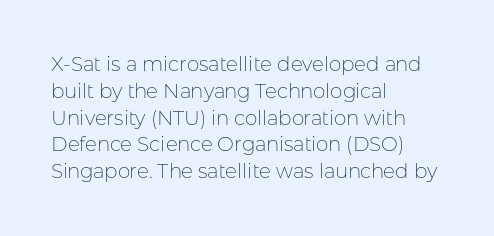
Q: Is the text bold? A: No.
Q: Is the text italic (slanted)? A: No, it is upright.
Q: Is the text underlined? A: No.
Q: How is the paragraph aligned? A: Left-aligned.
Q: Is the spacing between letters normal or unusually wide? A: Normal.
Q: Is the spacing between lines tight, normal or loose? A: Normal.
